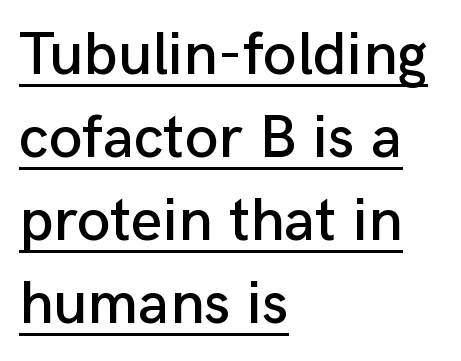
Q: Is the text italic (slanted)? A: No, it is upright.
Q: Is the typeface a serif or a sans-serif typeface? A: Sans-serif.
Q: Is the text underlined? A: Yes.
Q: How is the paragraph aligned? A: Left-aligned.
Q: Is the spacing between letters normal or unusually wide? A: Normal.
Q: Is the spacing between lines tight, normal or loose? A: Normal.
Q: Width (condensed, normal, or wide)? A: Normal.
Q: Stroke contrast? A: Low.
Q: x-height? A: Medium.
Q: Monospaced? A: No.
